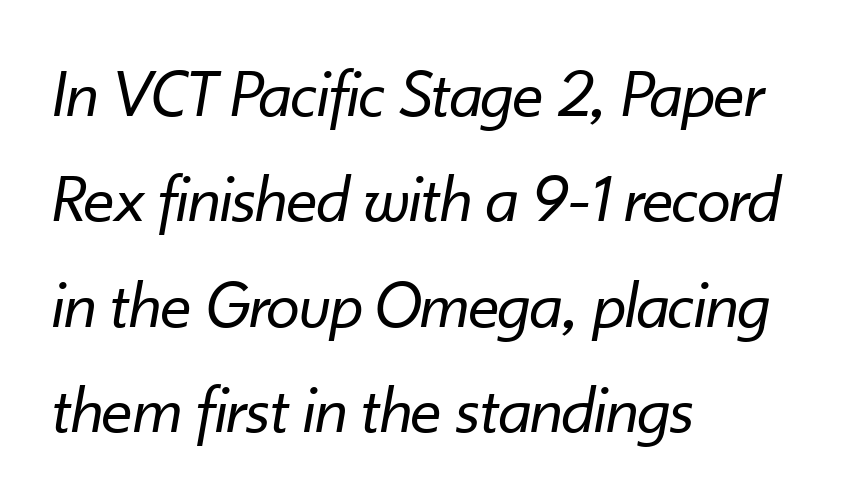
{"italic": "yes", "lean": "right", "slant_degrees": 10, "bold": "no", "weight": "regular", "width": "normal", "stroke_contrast": "low", "x_height": "small", "monospaced": "no", "underline": "no", "align": "left", "line_spacing": "normal", "line_spacing_ratio": 1.55, "letter_spacing": "normal", "letter_spacing_em": 0.0, "glyph_px": 68}
